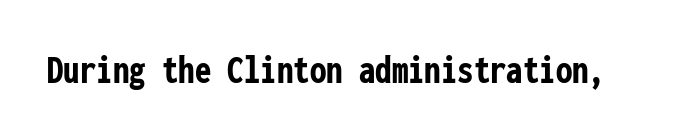
The image shows 41 px semibold, condensed sans-serif type, upright, monospaced; set normal letter spacing, not underlined; low stroke contrast and a medium x-height.
